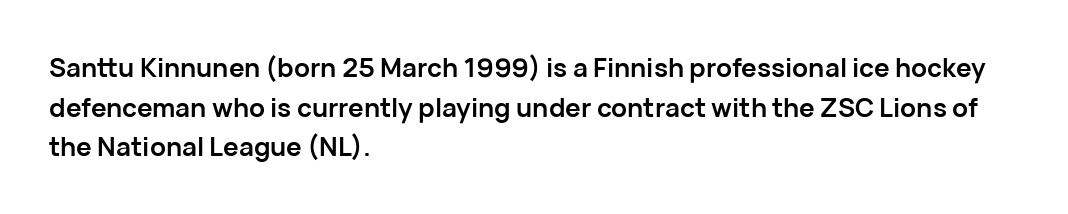
Q: Is the text bold? A: Yes.
Q: Is the text italic (slanted)? A: No, it is upright.
Q: Is the text underlined? A: No.
Q: How is the paragraph aligned? A: Left-aligned.
Q: Is the spacing between letters normal or unusually wide? A: Normal.
Q: Is the spacing between lines tight, normal or loose? A: Normal.
